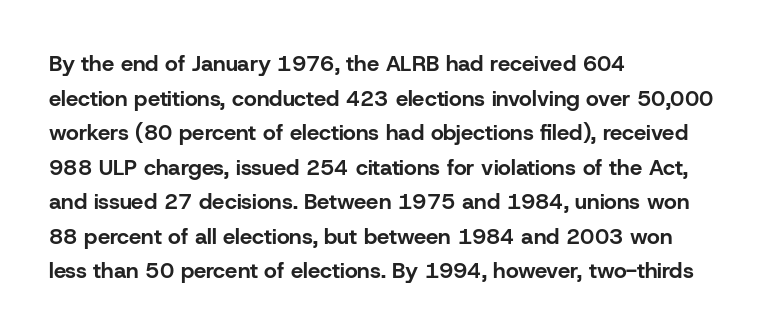
Q: Is the text bold? A: Yes.
Q: Is the text italic (slanted)? A: No, it is upright.
Q: Is the text underlined? A: No.
Q: How is the paragraph aligned? A: Left-aligned.
Q: Is the spacing between letters normal or unusually wide? A: Normal.
Q: Is the spacing between lines tight, normal or loose? A: Normal.
